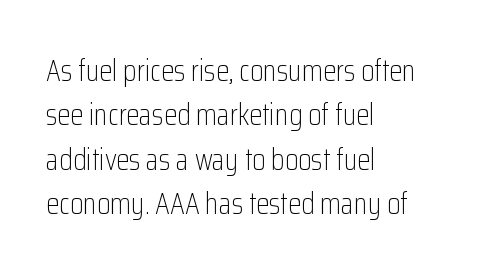
Q: Is the text bold? A: No.
Q: Is the text italic (slanted)? A: No, it is upright.
Q: Is the typeface a serif or a sans-serif typeface? A: Sans-serif.
Q: Is the text underlined? A: No.
Q: How is the paragraph aligned? A: Left-aligned.
Q: Is the spacing between letters normal or unusually wide? A: Normal.
Q: Is the spacing between lines tight, normal or loose? A: Normal.
Q: Width (condensed, normal, or wide)? A: Condensed.
Q: Stroke contrast? A: Low.
Q: x-height? A: Medium.
Q: Monospaced? A: No.
